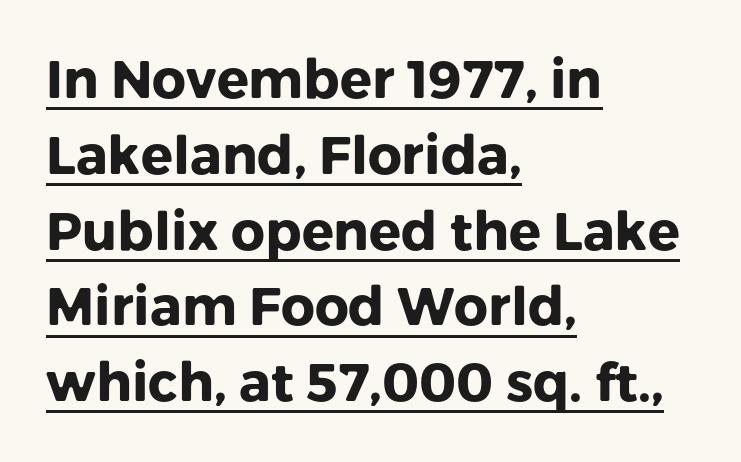
Quick note: underline on. The letters stand straight up with perfectly vertical stems. Serifs: no, the terminals of the letterforms are clean. Do the characters align in a grid? No, the font is proportional. Line beginnings align vertically; line endings do not.
